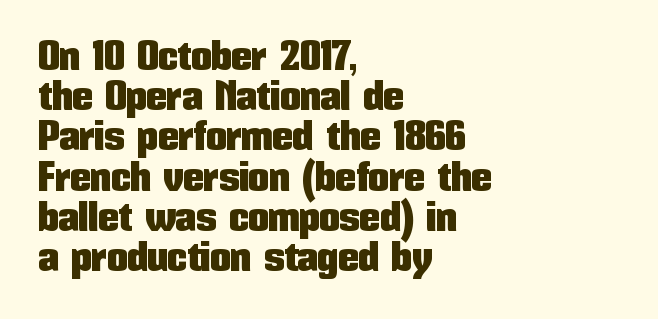
The image shows 41 px condensed sans-serif type, upright; set left-aligned, tight line spacing (0.98x), normal letter spacing, not underlined; low stroke contrast and a medium x-height.
